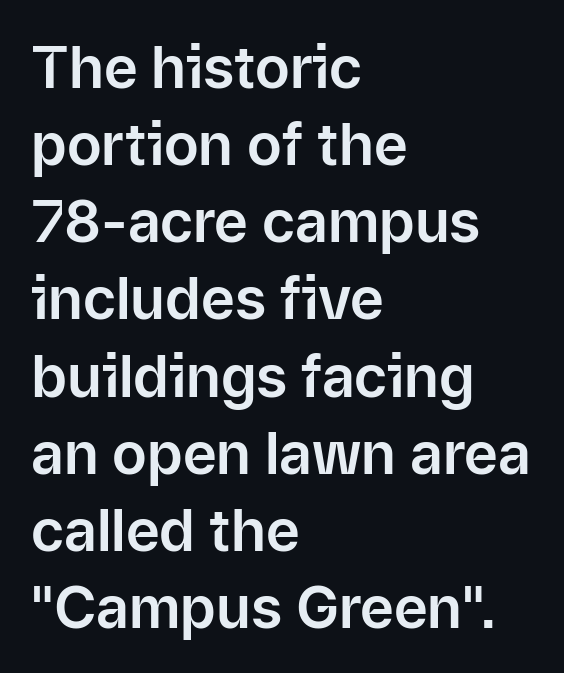
The letters advance in unequal steps, a hallmark of proportional type. Font category for this specimen: sans-serif. This sample uses plain, unmodified letter spacing. Line spacing here is normal. Each row of text sits above clean, open space.
